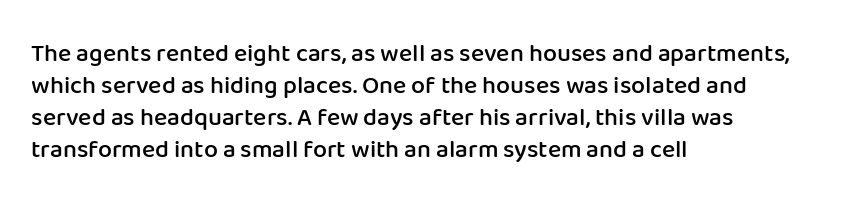
{"italic": "no", "bold": "semi", "underline": "no", "align": "left", "line_spacing": "normal", "line_spacing_ratio": 1.28, "letter_spacing": "normal", "letter_spacing_em": 0.0, "glyph_px": 25}
